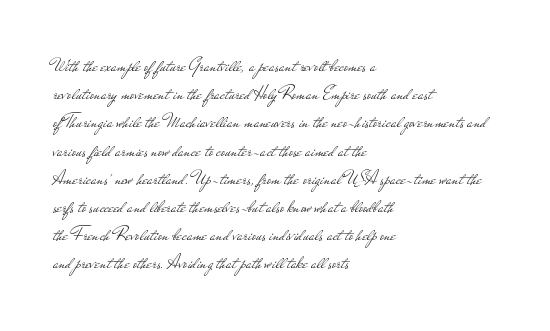
The image shows 20 px text type; set left-aligned, normal line spacing (1.41x), normal letter spacing, not underlined.
